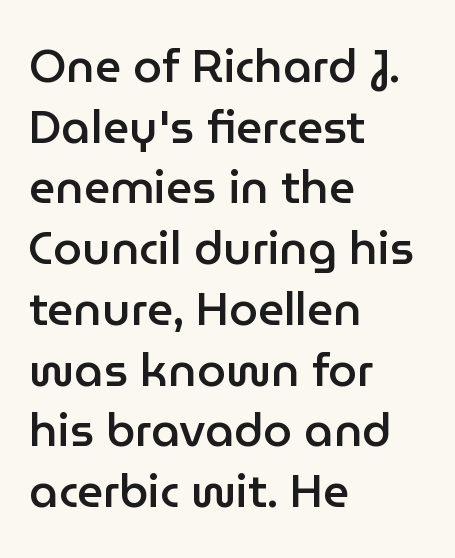
{"serif": "no", "italic": "no", "bold": "semi", "weight": "semibold", "width": "normal", "stroke_contrast": "low", "x_height": "medium", "monospaced": "no", "underline": "no", "align": "left", "line_spacing": "normal", "line_spacing_ratio": 1.32, "letter_spacing": "normal", "letter_spacing_em": 0.0, "glyph_px": 46}
